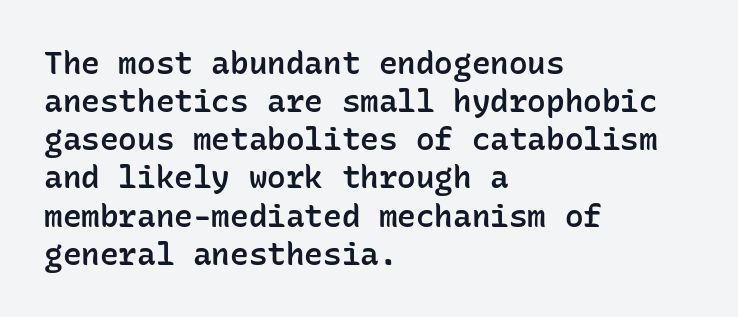
{"serif": "no", "italic": "no", "bold": "semi", "weight": "semibold", "width": "normal", "stroke_contrast": "low", "x_height": "medium", "monospaced": "yes", "underline": "no", "align": "left", "line_spacing_ratio": 1.23, "letter_spacing": "normal", "letter_spacing_em": 0.0, "glyph_px": 31}
